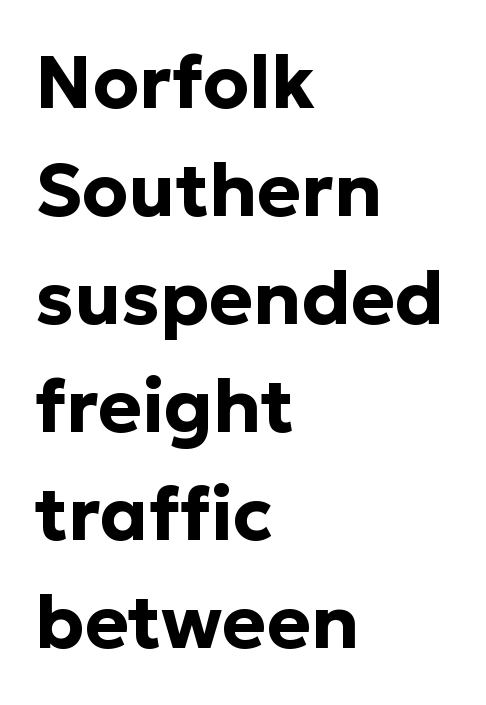
The image shows 74 px bold sans-serif type, upright; set left-aligned, normal line spacing (1.46x), normal letter spacing, not underlined; low stroke contrast and a medium x-height.
